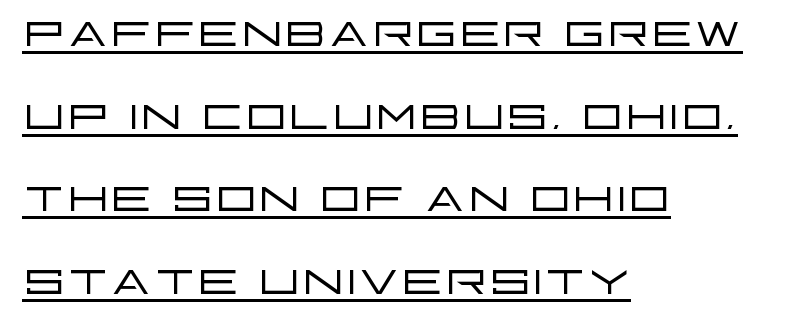
Leading: standard. This rendering employs a face without finishing strokes, i.e., a sans-serif. These lines are rendered in a variable-pitch font. No extra tracking has been applied to these lines. On a weight scale, this lands at 450 or below. Posture: straight, roman, zero tilt.
